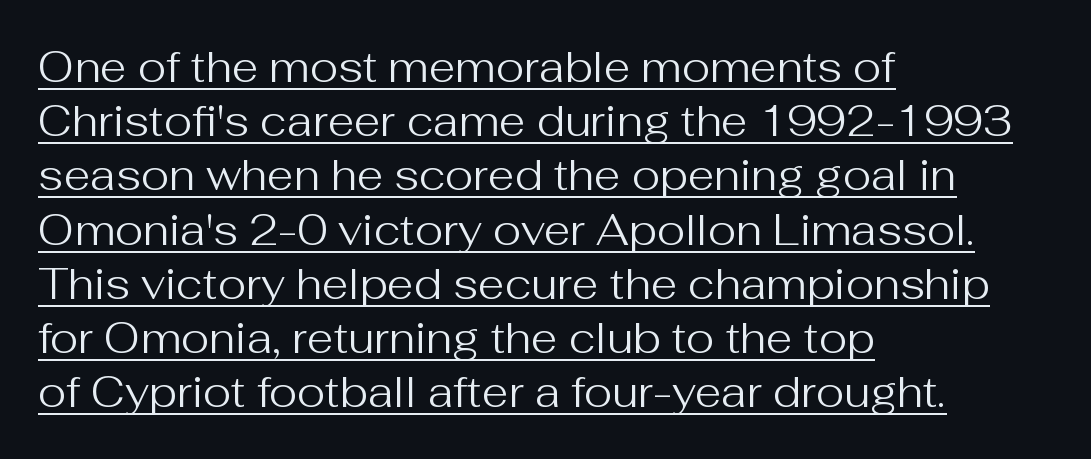
Serif or sans? Sans — the stroke terminals are bare. Notice how the stems are strictly vertical — no italics here. These lines keep a tight, regular rhythm from letter to letter. Which margin do the lines hug? The left one — the right edge is uneven. Reading down the column, the eye jumps a familiar distance to each next line.
